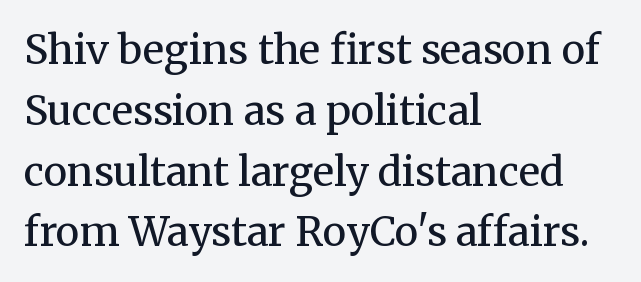
{"serif": "yes", "italic": "no", "bold": "no", "weight": "regular", "width": "normal", "stroke_contrast": "medium", "x_height": "medium", "monospaced": "no", "underline": "no", "align": "left", "line_spacing": "normal", "line_spacing_ratio": 1.52, "letter_spacing": "normal", "letter_spacing_em": 0.0, "glyph_px": 40}
